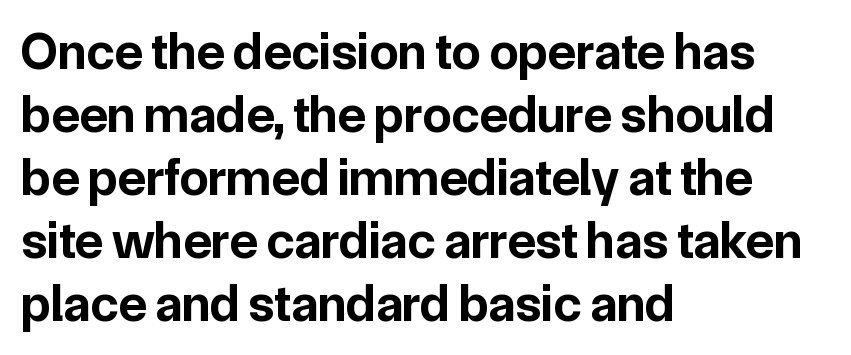
All the whitespace from short lines collects on the right. Heavy-handed strokes throughout: this text is bold. Does the lettering tilt? It doesn't — this is upright. The face used here is a sans, in the tradition of grotesques and geometrics. The face used here is proportionally spaced, like ordinary book or web type. Tracking here is standard; glyphs follow each other at the usual distance.
